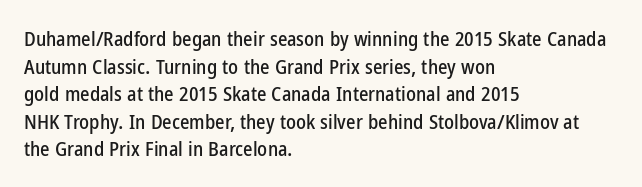
Q: Is the text italic (slanted)? A: No, it is upright.
Q: Is the text underlined? A: No.
Q: How is the paragraph aligned? A: Left-aligned.
Q: Is the spacing between letters normal or unusually wide? A: Normal.
Q: Is the spacing between lines tight, normal or loose? A: Normal.
